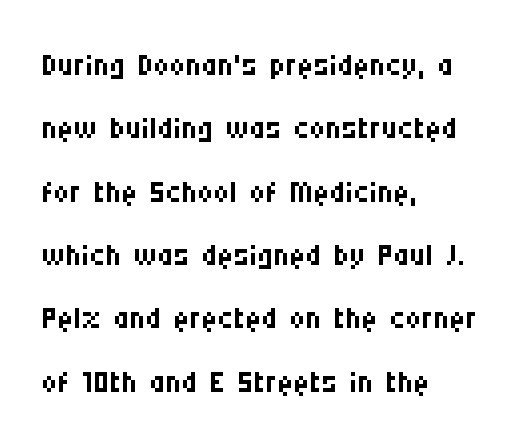
{"serif": "no", "italic": "no", "bold": "no", "weight": "regular", "width": "condensed", "stroke_contrast": "medium", "x_height": "large", "monospaced": "no", "underline": "no", "align": "left", "line_spacing": "normal", "line_spacing_ratio": 1.44, "letter_spacing": "normal", "letter_spacing_em": 0.0, "glyph_px": 44}
